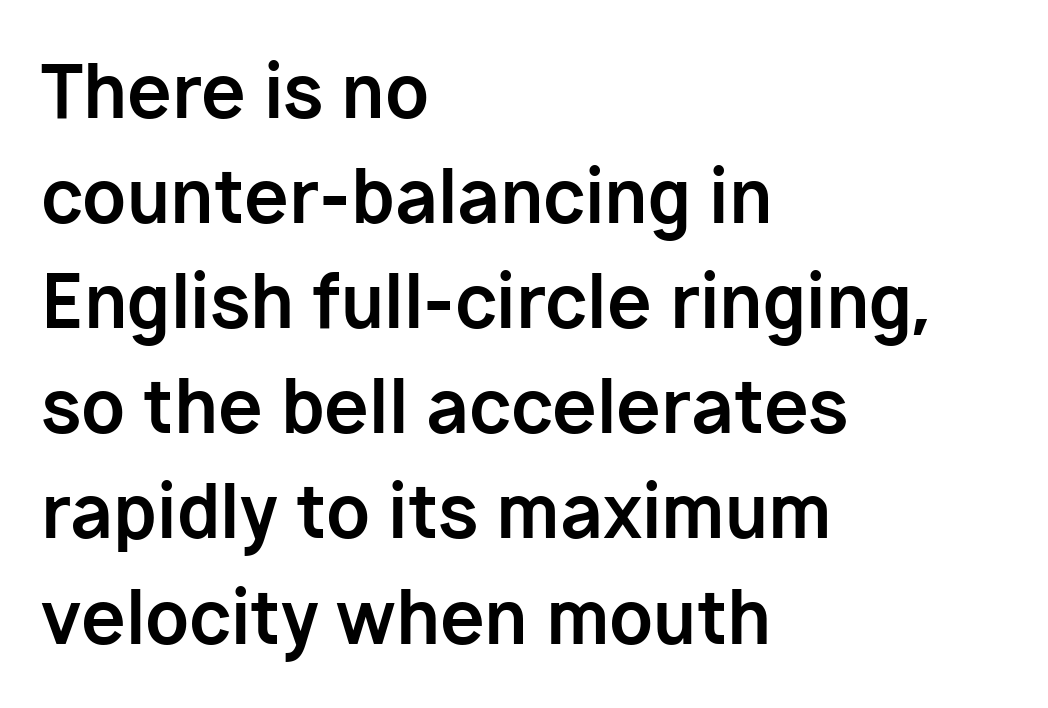
The line texture is even and compact thanks to regular tracking. Posture: upright roman. The passage shown is not underscored anywhere. The typesetter chose a ragged-right arrangement here. One glance says typical: line gaps are just what's usual.
